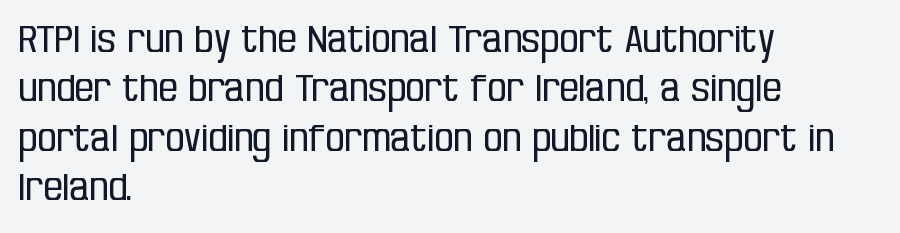
Notice how the stems are strictly vertical — no italics here. The lines in this sample share a left origin and differ only in where they stop. A light-to-regular cut is what we see here. If you measured baseline to baseline, you'd find a middling distance. Descenders hang freely into open space.
